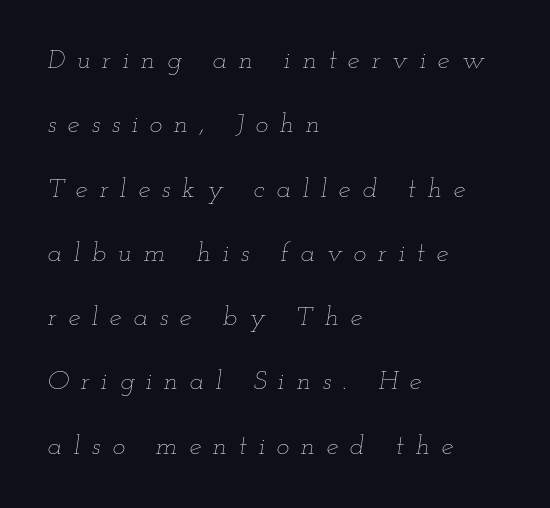
The image shows 27 px text type, italic (leaning right); set left-aligned, loose line spacing (2.38x), unusually wide letter spacing (+0.43 em), not underlined.
